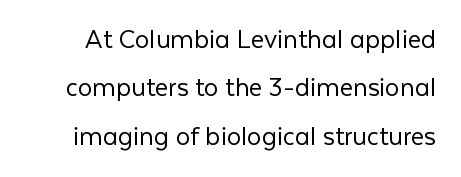
A typesetter would label this face a sans. Varying glyph widths throughout — classic text-font behaviour. Weight: regular or lighter. The letters stand straight up with perfectly vertical stems. Descenders hang freely into open space.
